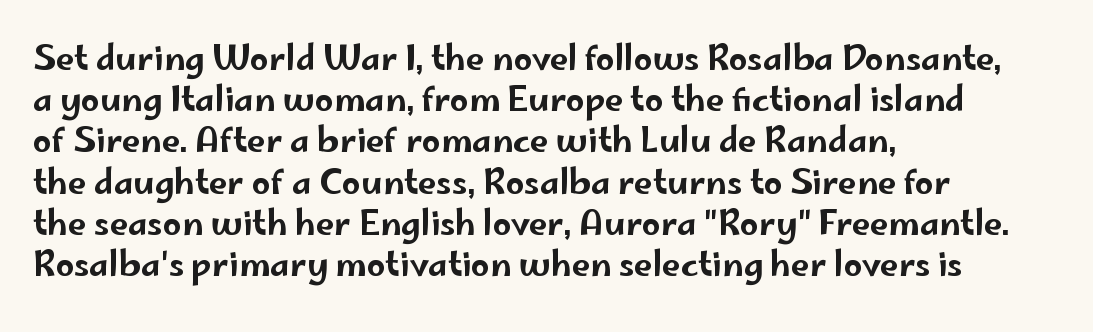
Style check: upright. The letters advance in unequal steps, a hallmark of proportional type. The ragged edge is on the right, which tells us the setting is flush left. Each word holds together tightly as a unit, with standard inter-letter gaps. A normal amount of white space separates one row of letters from the next.
